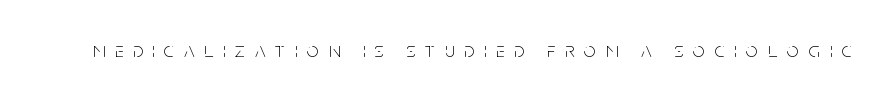
{"italic": "no", "bold": "no", "underline": "no", "letter_spacing": "wide", "letter_spacing_em": 0.47, "glyph_px": 21}
